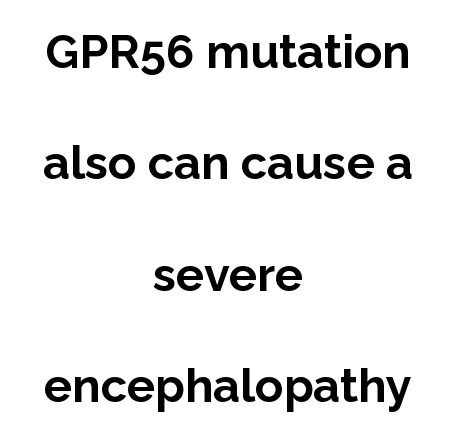
{"serif": "no", "italic": "no", "bold": "yes", "weight": "bold", "width": "normal", "stroke_contrast": "low", "x_height": "medium", "monospaced": "no", "underline": "no", "align": "center", "line_spacing": "loose", "line_spacing_ratio": 2.37, "letter_spacing": "normal", "letter_spacing_em": 0.0, "glyph_px": 47}
